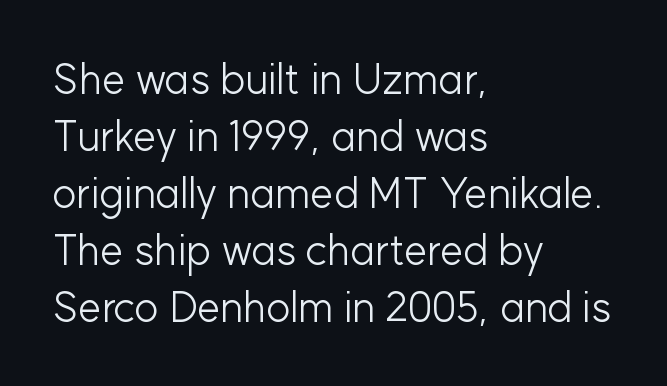
Q: Is the text bold? A: No.
Q: Is the text italic (slanted)? A: No, it is upright.
Q: Is the typeface a serif or a sans-serif typeface? A: Sans-serif.
Q: Is the text underlined? A: No.
Q: How is the paragraph aligned? A: Left-aligned.
Q: Is the spacing between letters normal or unusually wide? A: Normal.
Q: Is the spacing between lines tight, normal or loose? A: Normal.
Q: Width (condensed, normal, or wide)? A: Normal.
Q: Stroke contrast? A: Low.
Q: x-height? A: Medium.
Q: Monospaced? A: No.
